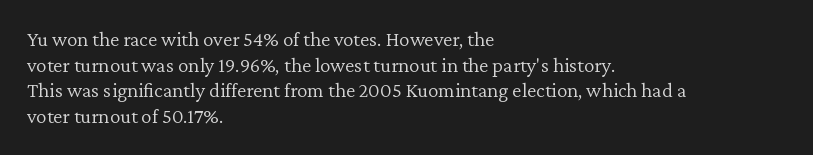
{"italic": "no", "bold": "no", "underline": "no", "align": "left", "line_spacing_ratio": 1.22, "letter_spacing": "normal", "letter_spacing_em": 0.0, "glyph_px": 21}
